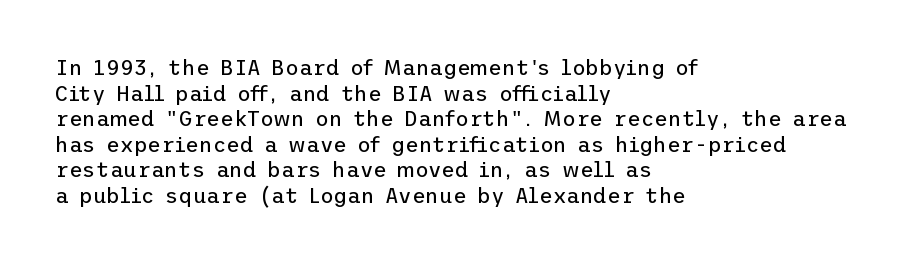
Does extra space separate the letters? No, they use regular spacing. The passage is arranged the way most books set body copy — flush left. The area under the type is left untouched. The face looks like a standard text weight, possibly lighter. Notice how the stems are strictly vertical — no italics here.
